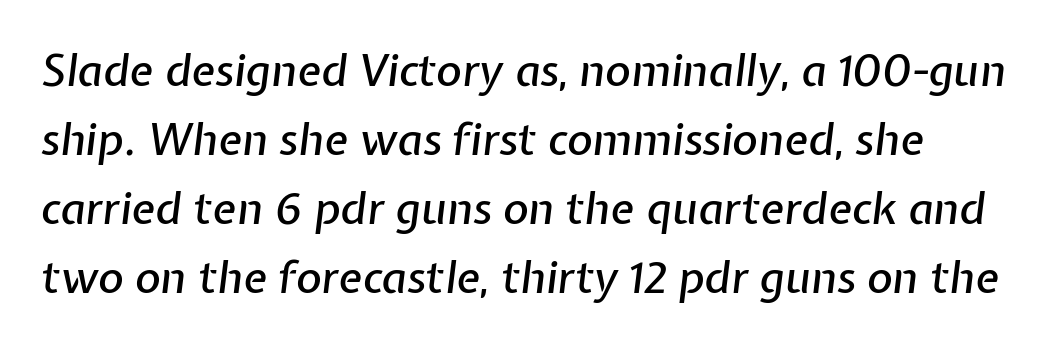
The image shows 44 px text type, italic (leaning right); set normal line spacing (1.57x), normal letter spacing, not underlined; low stroke contrast and a medium x-height.
